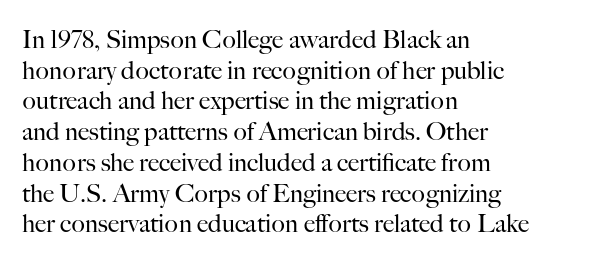
The letters look calm and open, with moderate or lighter stems. Descenders are the only things crossing below the line. Left-aligned paragraph, ragged on the right. Short note: letters normally spaced.
